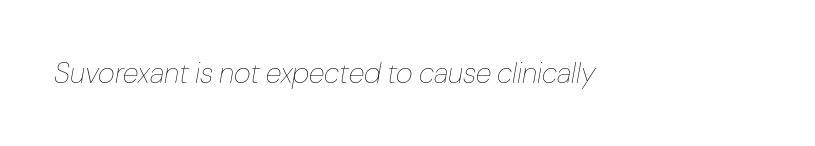
Q: Is the text bold? A: No.
Q: Is the text italic (slanted)? A: Yes, it leans right by about 10 degrees.
Q: Is the text underlined? A: No.
Q: Is the spacing between letters normal or unusually wide? A: Normal.
Q: Width (condensed, normal, or wide)? A: Normal.
Q: Stroke contrast? A: Low.
Q: x-height? A: Medium.
Q: Monospaced? A: No.
